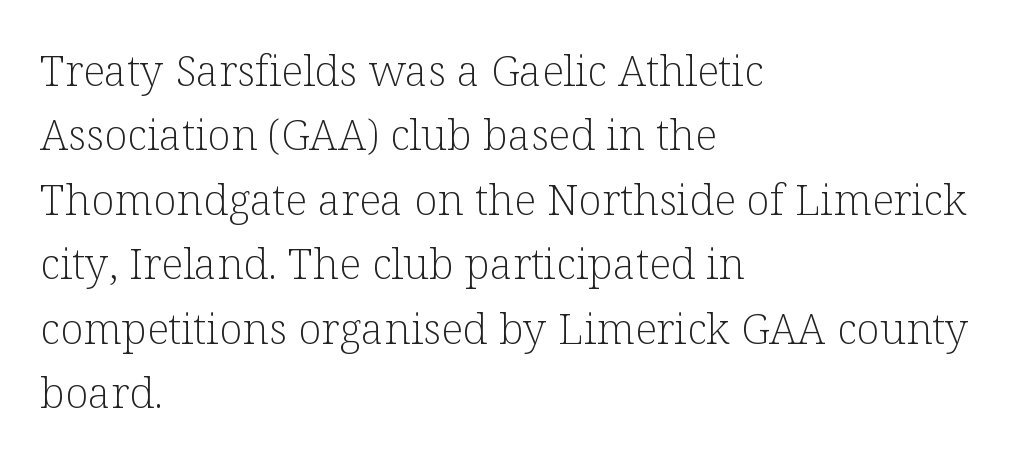
The lettering stays uniformly vertical, giving the passage a roman look. A typesetter would call this proportional, since set widths differ per character. Notice how descenders clear the ascenders below comfortably — that's standard leading. Type style note: has serifs. Casual observation: everything's shoved over to the left. The passage shown is not bold in any degree.
